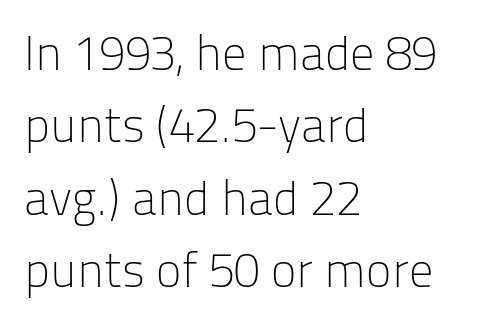
The image shows 48 px light sans-serif type, upright; set left-aligned, normal line spacing (1.51x), normal letter spacing, not underlined; low stroke contrast and a medium x-height.
